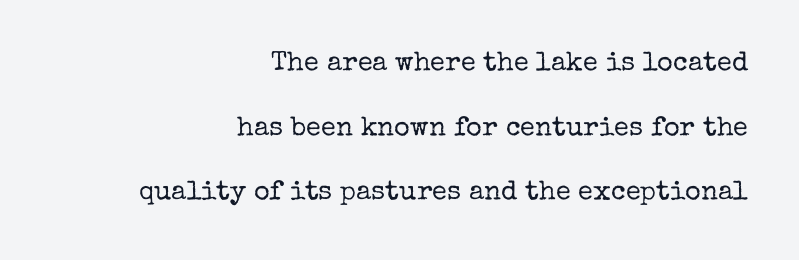
Q: Is the text bold? A: No.
Q: Is the text italic (slanted)? A: No, it is upright.
Q: Is the text underlined? A: No.
Q: How is the paragraph aligned? A: Right-aligned.
Q: Is the spacing between letters normal or unusually wide? A: Normal.
Q: Is the spacing between lines tight, normal or loose? A: Loose.
